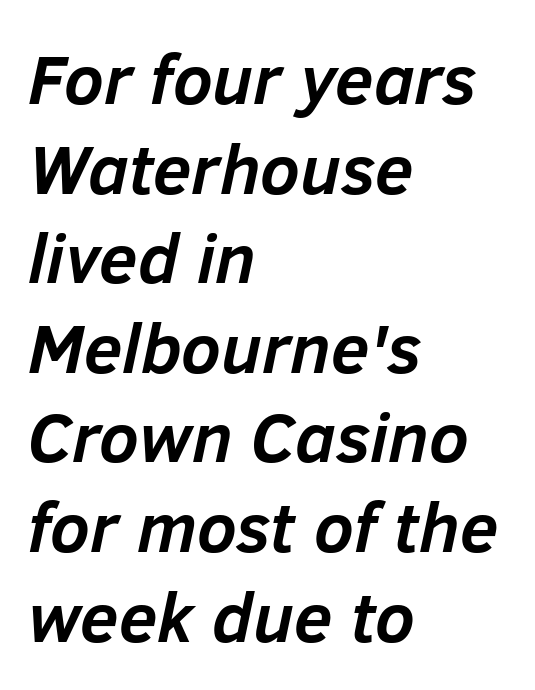
The image shows 70 px semibold type, italic (leaning right); set left-aligned, normal line spacing (1.28x), normal letter spacing, not underlined; low stroke contrast and a medium x-height.
